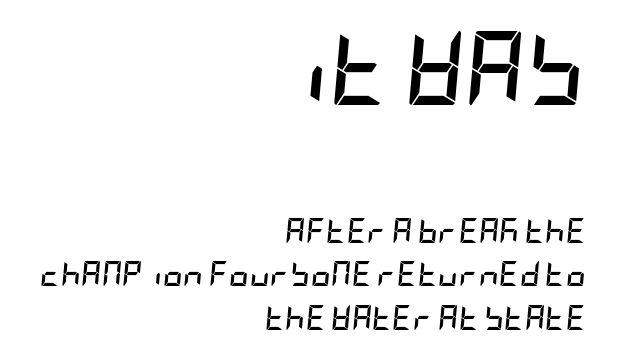
{"italic": "yes", "lean": "right", "slant_degrees": 5, "bold": "yes", "weight": "semibold", "width": "condensed", "stroke_contrast": "low", "x_height": "large", "underline": "no", "align": "right", "line_spacing_ratio": 1.73, "letter_spacing": "normal", "letter_spacing_em": 0.0, "larger_block": "first", "size_ratio": 2.96, "glyph_px": 74}
